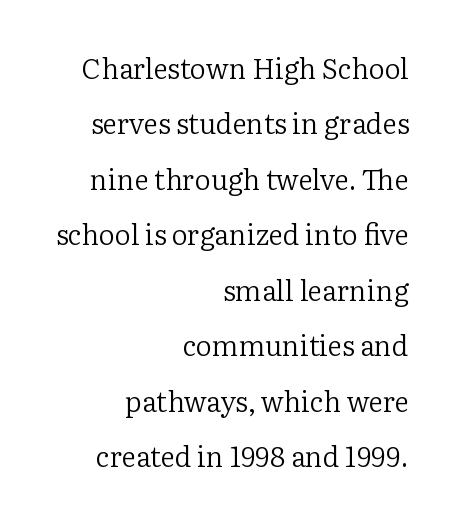
Notice how the passage keeps a crisp vertical edge on the right only. The typeface has the unassuming heft of standard copy or less. Quick note: interline space is abundant. Has an underline been added? It has not. Characters remain perfectly vertical along every line.
